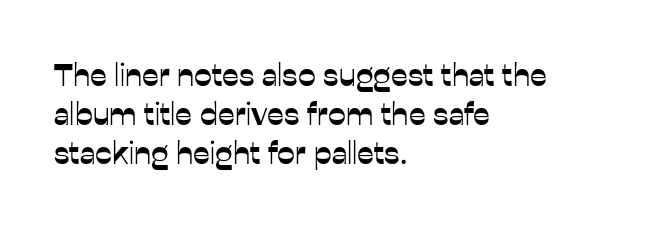
{"serif": "no", "italic": "no", "width": "normal", "stroke_contrast": "low", "x_height": "medium", "monospaced": "no", "underline": "no", "align": "left", "line_spacing_ratio": 1.22, "letter_spacing": "normal", "letter_spacing_em": 0.0, "glyph_px": 32}
